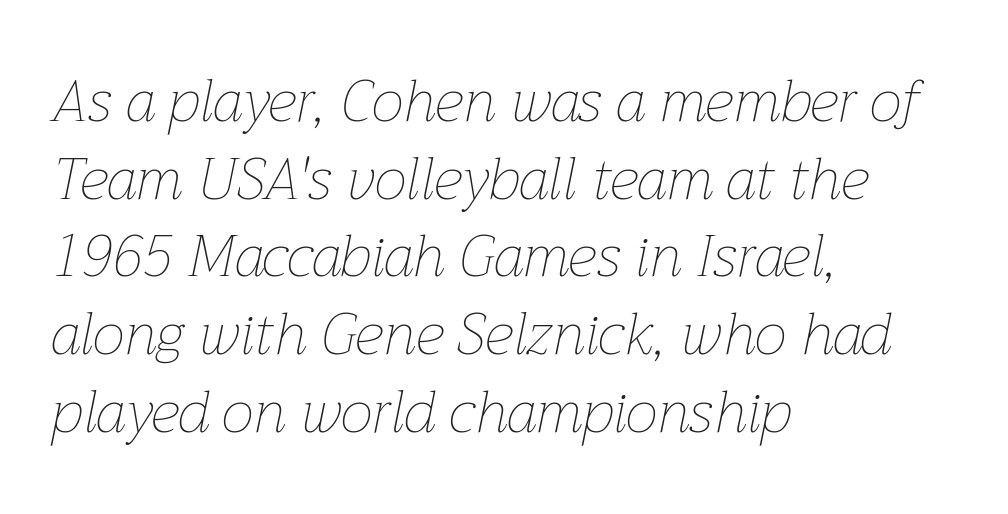
{"italic": "yes", "lean": "right", "slant_degrees": 12, "bold": "no", "weight": "thin", "width": "normal", "stroke_contrast": "low", "x_height": "medium", "monospaced": "no", "underline": "no", "align": "left", "line_spacing": "normal", "line_spacing_ratio": 1.34, "letter_spacing": "normal", "letter_spacing_em": 0.0, "glyph_px": 58}
